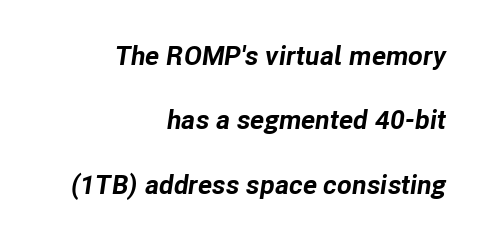
Each glyph is drawn with heavy, bold strokes. Notice how the stems are inclined rather than vertical — that's the hallmark of italics. Short and long lines alike share a common ending point at right. No word sits above an underline.
